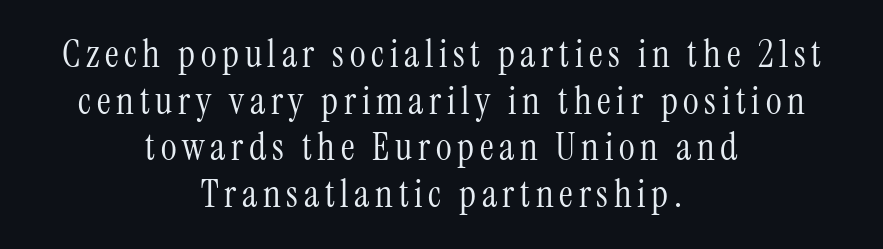
Q: Is the text bold? A: No.
Q: Is the text italic (slanted)? A: No, it is upright.
Q: Is the typeface a serif or a sans-serif typeface? A: Serif.
Q: Is the text underlined? A: No.
Q: How is the paragraph aligned? A: Centered.
Q: Width (condensed, normal, or wide)? A: Condensed.
Q: Stroke contrast? A: Medium.
Q: x-height? A: Medium.
Q: Monospaced? A: No.
